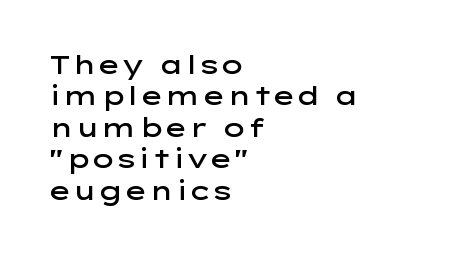
{"italic": "no", "bold": "semi", "underline": "no", "align": "left", "line_spacing_ratio": 1.21, "letter_spacing": "normal", "letter_spacing_em": 0.0, "glyph_px": 26}
